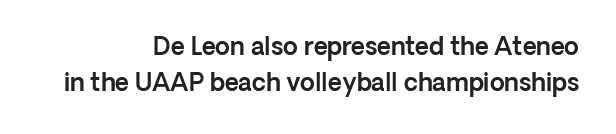
The image shows 24 px text type, upright; set right-aligned, normal line spacing (1.5x), normal letter spacing, not underlined.
